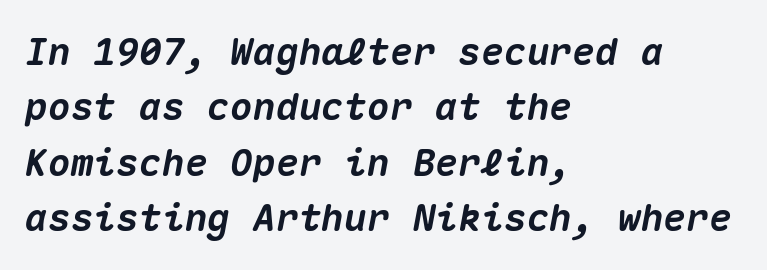
Set as a true bold cut, around the 700 mark. Letters rest on an invisible, unmarked baseline. Notice how the passage keeps a crisp vertical edge on the left only. Honestly, the letter spacing is just normal — you wouldn't notice it. Leading matches the norm, producing a regular column. The lettering tilts uniformly, giving the passage an italic look.
